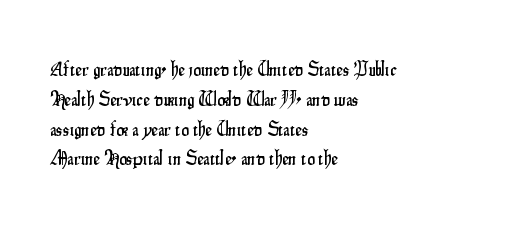
{"italic": "no", "underline": "no", "align": "left", "line_spacing": "normal", "line_spacing_ratio": 1.42, "letter_spacing": "normal", "letter_spacing_em": 0.0, "glyph_px": 21}
